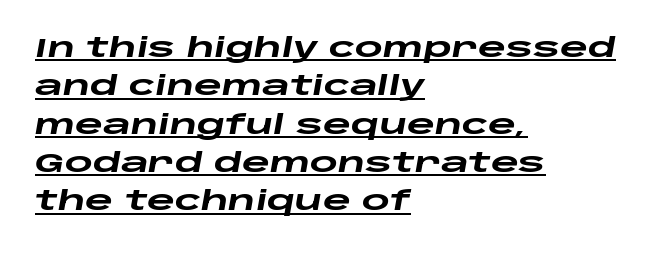
{"italic": "yes", "lean": "right", "slant_degrees": 10, "bold": "yes", "underline": "yes", "align": "left", "line_spacing": "normal", "line_spacing_ratio": 1.42, "letter_spacing": "normal", "letter_spacing_em": 0.0, "glyph_px": 27}
